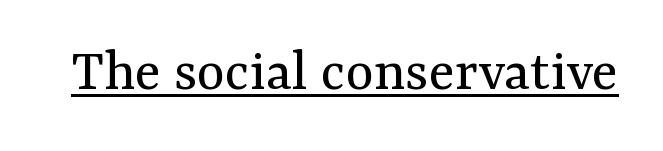
The sample's only ornament is a line tracing under the words. These lines are rendered in a variable-pitch font. The designer went with a serif here, giving each stem small feet. The letters look calm and open, with moderate or lighter stems. When letters stand straight like this, we call the style roman or upright. Short note: letters normally spaced.
